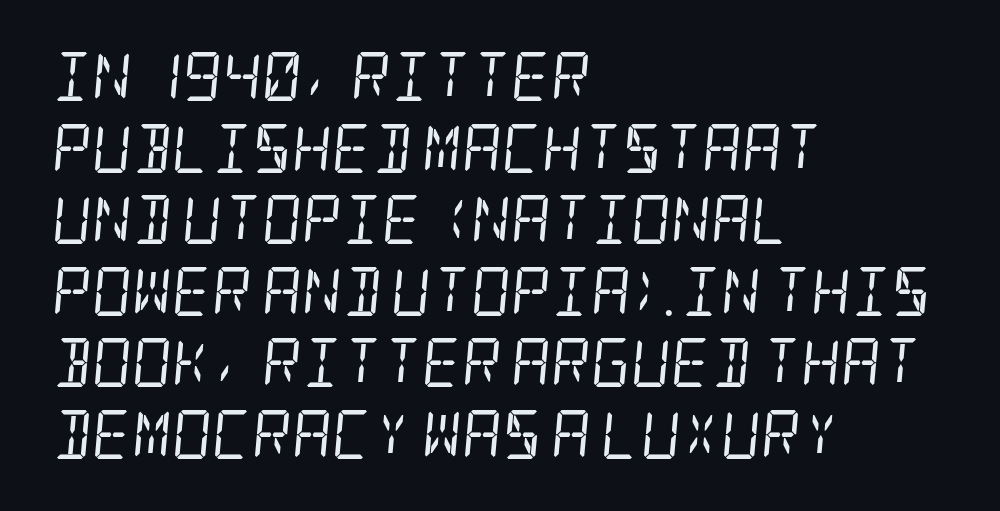
Every character sits at an angle, as italics do. The text was rendered using a seriffed face with decorative stroke endings. The face looks like a standard text weight, possibly lighter. The letterforms sit shoulder to shoulder at normal distance. The foot of each line stays bare and open. The leading is moderate, giving the passage an even texture.
